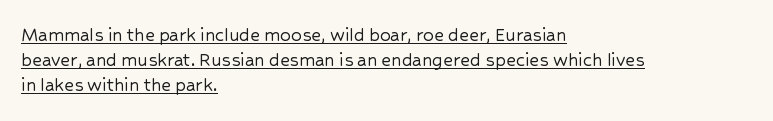
You can tell it's not italic because the verticals are truly vertical. Is the letter spacing exaggerated? No — it looks like the ordinary default. The sample's only ornament is a line tracing under the words. Compared with a centered layout, this one pins lines to the left instead.
